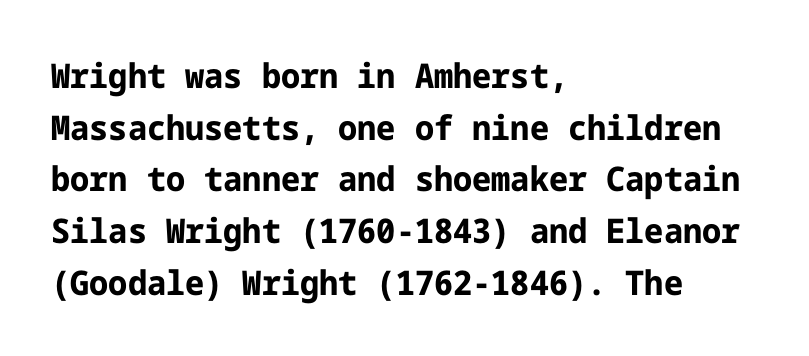
The image shows 34 px bold sans-serif type, upright; set left-aligned, normal line spacing (1.52x), normal letter spacing, not underlined; low stroke contrast and a medium x-height.
